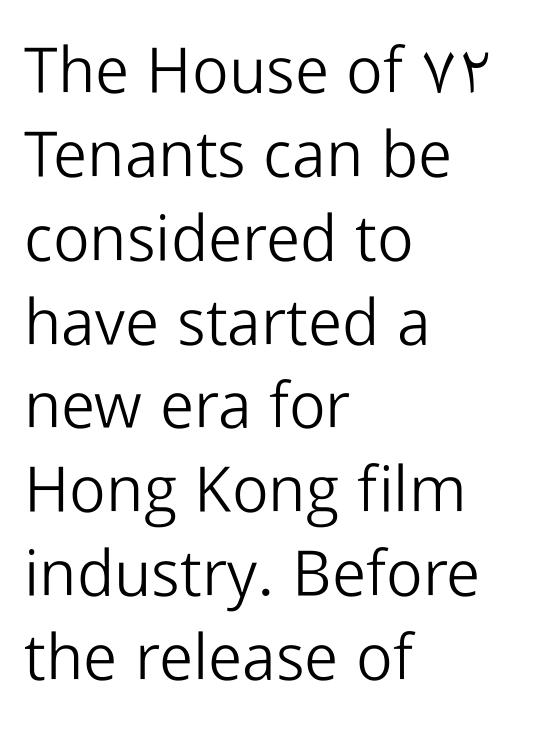
This reads as an unemphasized weight, regular at the heaviest. Beneath every word, the page is bare. Think of a printed novel: that variable character pitch is what you see here. Grotesque or geometric, the face here clearly has no serifs. In terms of letterspacing, this is plain default setting. These lines are set flush left with a ragged right edge.
